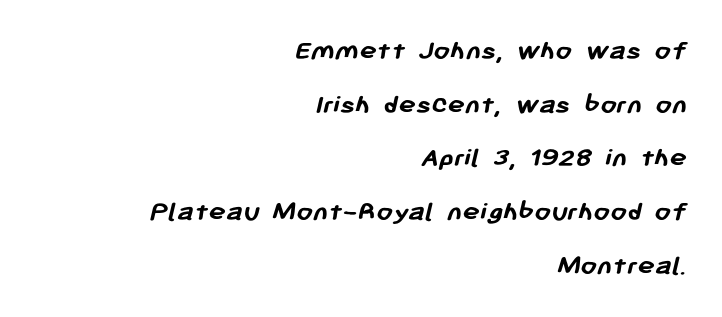
Q: Is the text bold? A: Yes.
Q: Is the typeface a serif or a sans-serif typeface? A: Sans-serif.
Q: Is the text underlined? A: No.
Q: How is the paragraph aligned? A: Right-aligned.
Q: Is the spacing between letters normal or unusually wide? A: Normal.
Q: Width (condensed, normal, or wide)? A: Normal.
Q: Stroke contrast? A: Low.
Q: x-height? A: Medium.
Q: Monospaced? A: No.
